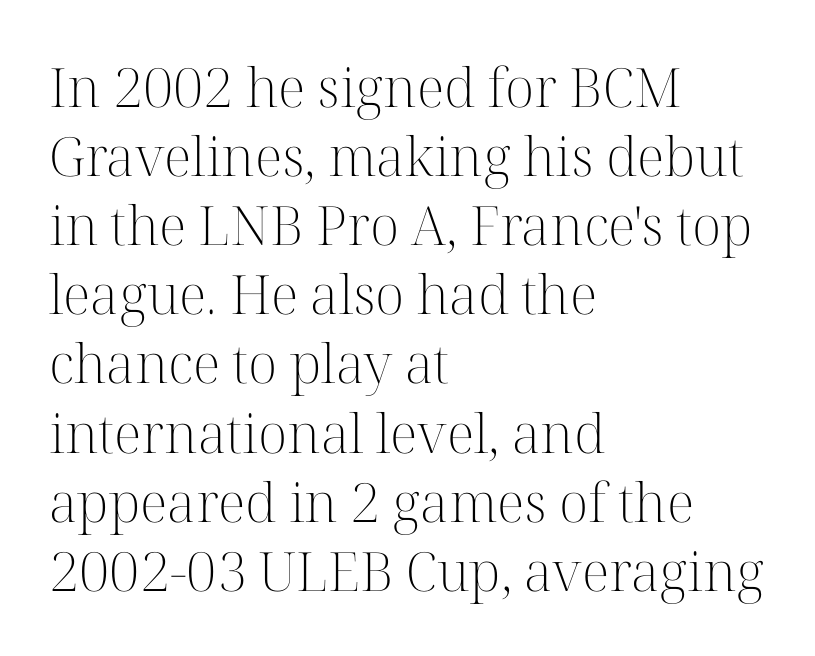
{"serif": "yes", "italic": "no", "bold": "no", "weight": "light", "width": "normal", "stroke_contrast": "high", "x_height": "medium", "monospaced": "no", "underline": "no", "align": "left", "line_spacing": "normal", "line_spacing_ratio": 1.28, "letter_spacing": "normal", "letter_spacing_em": 0.0, "glyph_px": 54}
